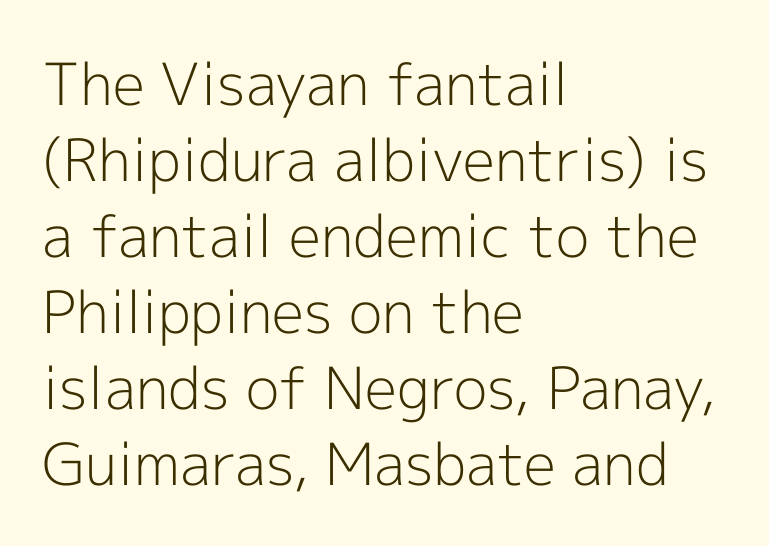
The image shows 58 px light sans-serif type, upright; set left-aligned, normal line spacing (1.31x), normal letter spacing, not underlined; a medium x-height.
